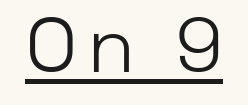
{"serif": "no", "italic": "no", "bold": "no", "weight": "light", "width": "normal", "stroke_contrast": "low", "x_height": "medium", "monospaced": "no", "underline": "yes", "glyph_px": 79}
